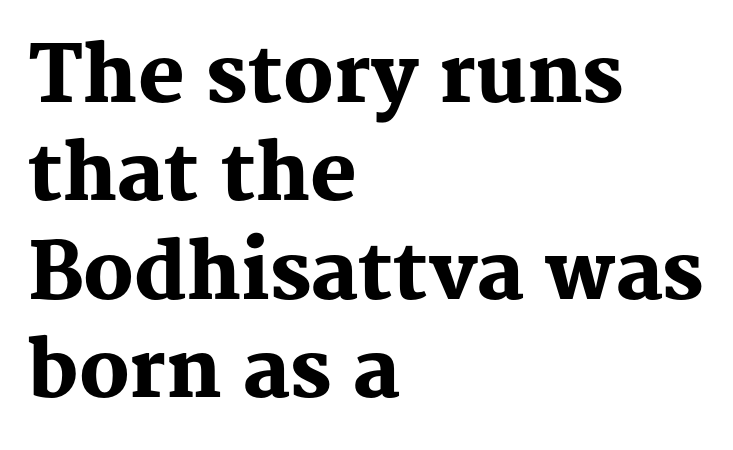
Q: Is the text bold? A: Yes.
Q: Is the text italic (slanted)? A: No, it is upright.
Q: Is the typeface a serif or a sans-serif typeface? A: Serif.
Q: Is the text underlined? A: No.
Q: How is the paragraph aligned? A: Left-aligned.
Q: Is the spacing between letters normal or unusually wide? A: Normal.
Q: Is the spacing between lines tight, normal or loose? A: Normal.
Q: Width (condensed, normal, or wide)? A: Normal.
Q: Stroke contrast? A: Medium.
Q: x-height? A: Medium.
Q: Monospaced? A: No.
